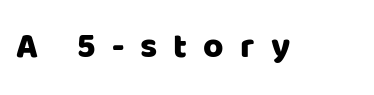
{"serif": "no", "italic": "no", "width": "normal", "stroke_contrast": "low", "x_height": "large", "monospaced": "no", "underline": "no", "letter_spacing": "wide", "letter_spacing_em": 0.46, "glyph_px": 35}
